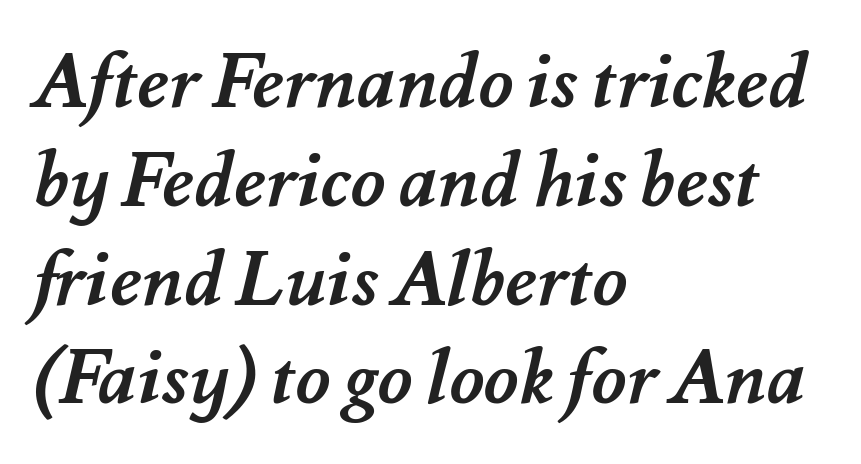
{"bold": "yes", "weight": "semibold", "width": "normal", "stroke_contrast": "medium", "x_height": "small", "monospaced": "no", "underline": "no", "align": "left", "line_spacing": "normal", "line_spacing_ratio": 1.3, "letter_spacing": "normal", "letter_spacing_em": 0.0, "glyph_px": 76}
